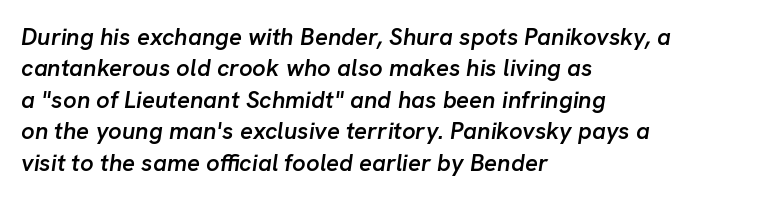
{"italic": "yes", "lean": "right", "slant_degrees": 8, "bold": "semi", "underline": "no", "align": "left", "line_spacing": "normal", "line_spacing_ratio": 1.31, "letter_spacing": "normal", "letter_spacing_em": 0.0, "glyph_px": 24}
